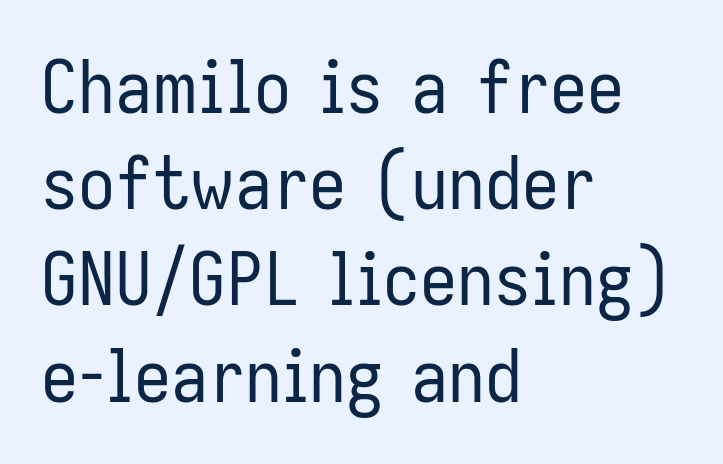
Do the characters align in a grid? No, the font is proportional. The face used here is rendered with its standard letterfit. Regarding serifs, this sample does without them. Descender tails drop into unmarked territory. Regular leading.
